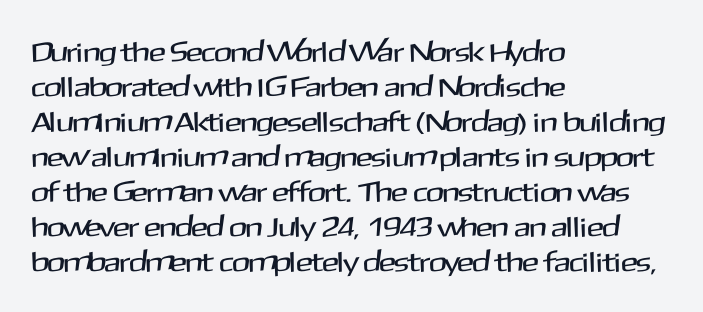
{"serif": "no", "italic": "no", "width": "normal", "stroke_contrast": "medium", "x_height": "medium", "monospaced": "no", "underline": "no", "align": "left", "line_spacing": "normal", "line_spacing_ratio": 1.25, "letter_spacing": "normal", "letter_spacing_em": 0.0, "glyph_px": 28}
